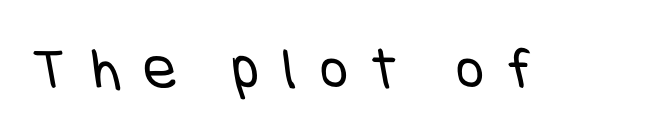
{"serif": "no", "bold": "no", "weight": "regular", "width": "condensed", "stroke_contrast": "low", "x_height": "large", "underline": "no", "letter_spacing": "wide", "letter_spacing_em": 0.4, "glyph_px": 61}
